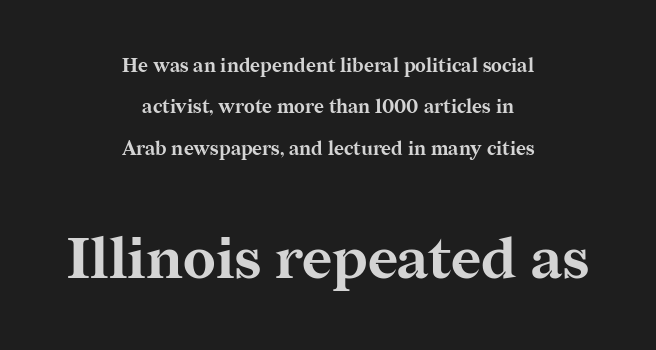
{"serif": "yes", "italic": "no", "bold": "yes", "weight": "bold", "width": "normal", "stroke_contrast": "medium", "x_height": "medium", "monospaced": "no", "underline": "no", "align": "center", "line_spacing": "loose", "line_spacing_ratio": 2.18, "letter_spacing": "normal", "letter_spacing_em": 0.0, "larger_block": "second", "size_ratio": 3.05, "glyph_px": 58}
